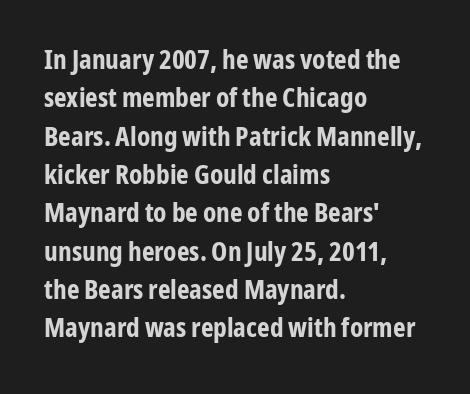
The image shows 27 px bold type, upright; set left-aligned, normal line spacing (1.42x), normal letter spacing, not underlined.
